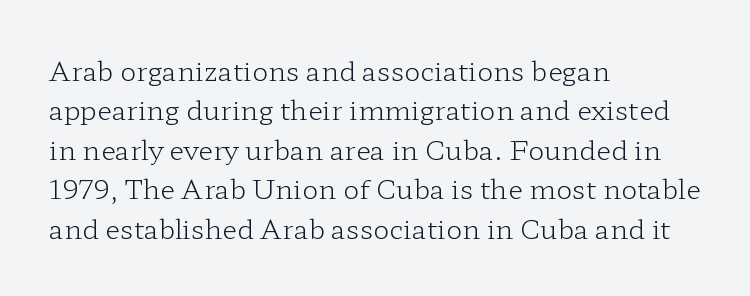
Q: Is the text bold? A: No.
Q: Is the text italic (slanted)? A: No, it is upright.
Q: Is the text underlined? A: No.
Q: How is the paragraph aligned? A: Left-aligned.
Q: Is the spacing between letters normal or unusually wide? A: Normal.
Q: Is the spacing between lines tight, normal or loose? A: Normal.
